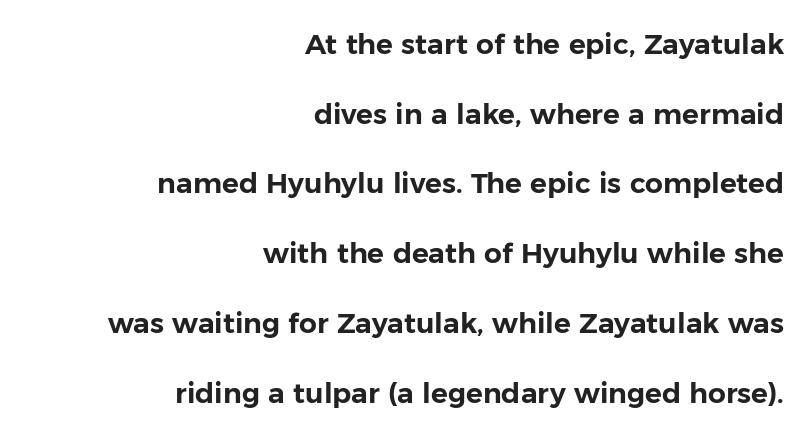
Here the glyphs are tracked normally, forming tight word shapes. The paragraph has a hard right edge and a soft left edge. The typography opts for an upright posture over an oblique one. Regarding leading, the lines here are spaced well apart. The string is rendered with underlining switched off.
